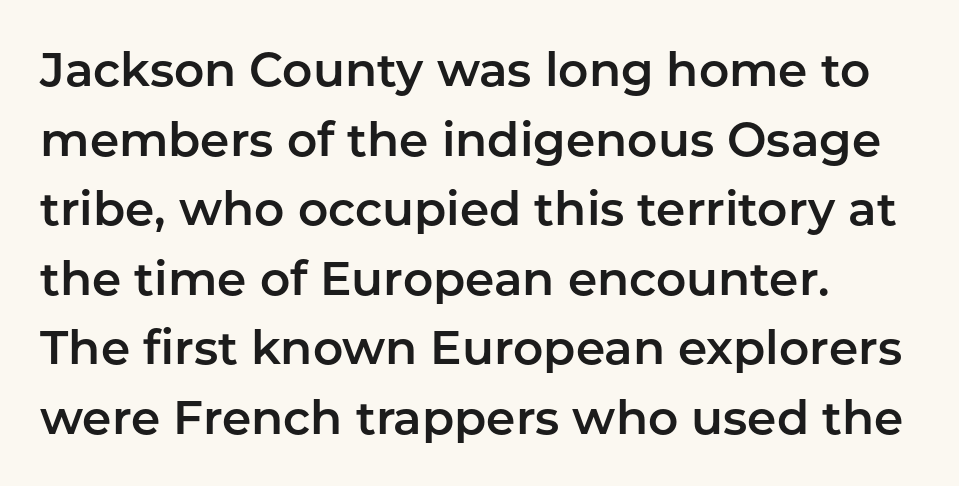
Q: Is the text italic (slanted)? A: No, it is upright.
Q: Is the typeface a serif or a sans-serif typeface? A: Sans-serif.
Q: Is the text underlined? A: No.
Q: How is the paragraph aligned? A: Left-aligned.
Q: Is the spacing between letters normal or unusually wide? A: Normal.
Q: Is the spacing between lines tight, normal or loose? A: Normal.
Q: Width (condensed, normal, or wide)? A: Normal.
Q: Stroke contrast? A: Low.
Q: x-height? A: Medium.
Q: Monospaced? A: No.
